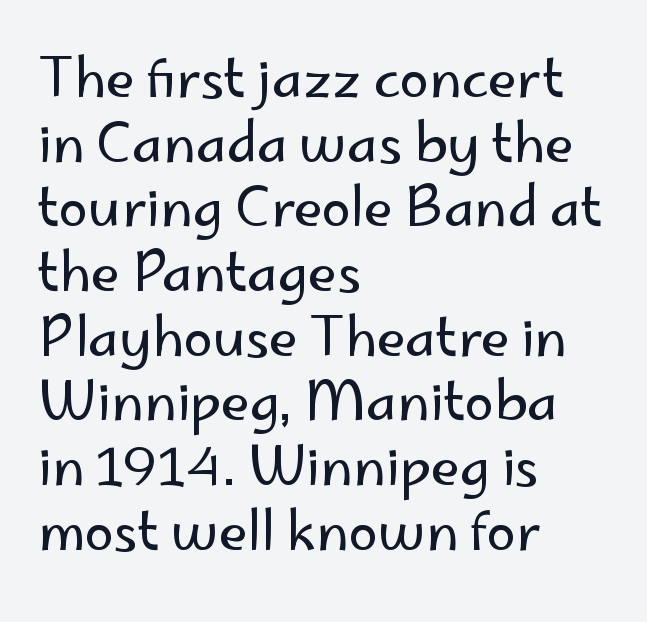
The image shows 53 px regular-weight sans-serif type, upright; set left-aligned, line spacing 1.22x, normal letter spacing, not underlined; low stroke contrast and a small x-height.
